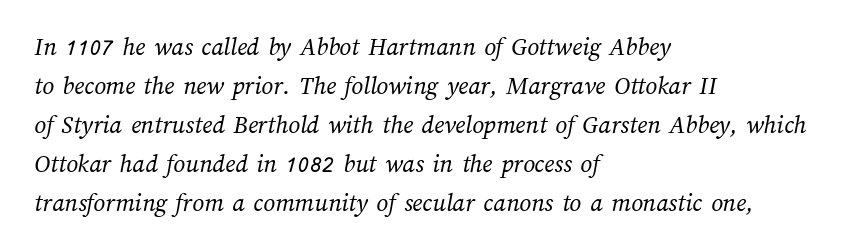
{"bold": "no", "underline": "no", "align": "left", "line_spacing": "normal", "line_spacing_ratio": 1.5, "letter_spacing": "normal", "letter_spacing_em": 0.0, "glyph_px": 26}
